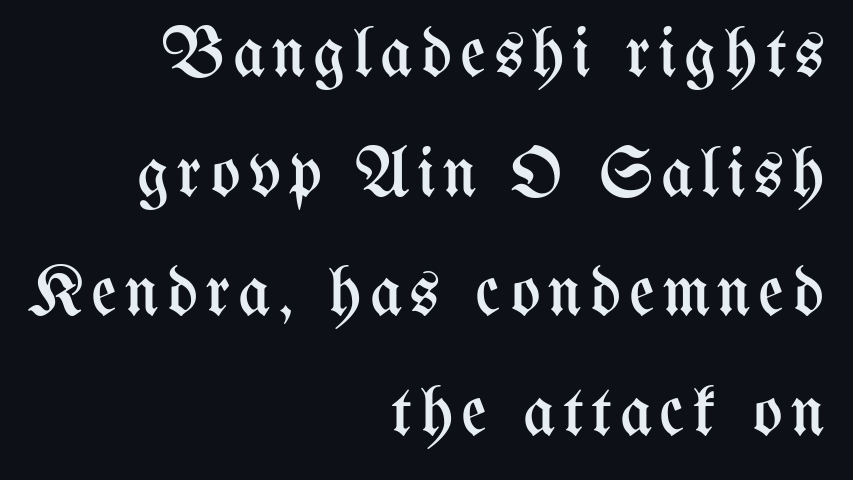
The image shows 70 px regular-weight, condensed type, upright; set right-aligned, line spacing 1.71x, not underlined; medium stroke contrast and a medium x-height.
